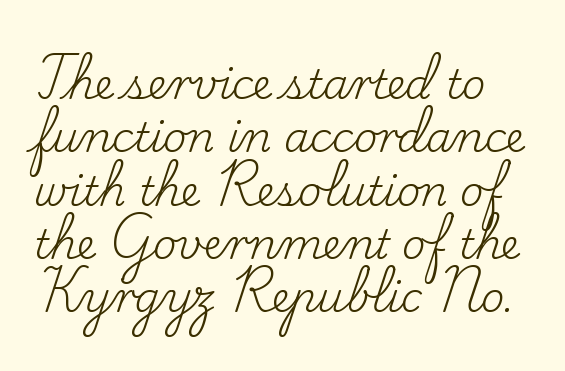
{"serif": "yes", "bold": "no", "weight": "regular", "width": "normal", "stroke_contrast": "low", "x_height": "small", "monospaced": "no", "underline": "no", "line_spacing": "normal", "line_spacing_ratio": 1.3, "letter_spacing": "normal", "letter_spacing_em": 0.0, "glyph_px": 41}
